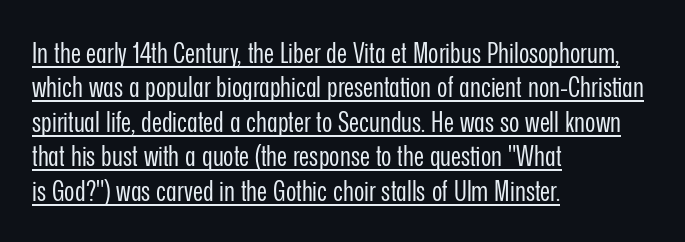
The image shows 28 px regular-weight, condensed sans-serif type, upright; set left-aligned, line spacing 1.23x, normal letter spacing, underlined; low stroke contrast and a medium x-height.
